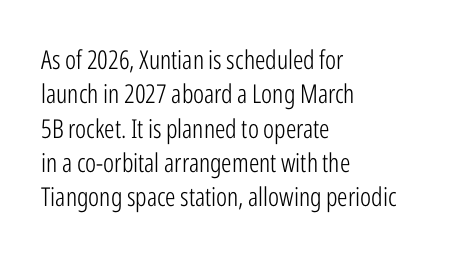
{"italic": "no", "bold": "no", "underline": "no", "align": "left", "line_spacing": "normal", "line_spacing_ratio": 1.32, "letter_spacing": "normal", "letter_spacing_em": 0.0, "glyph_px": 26}
